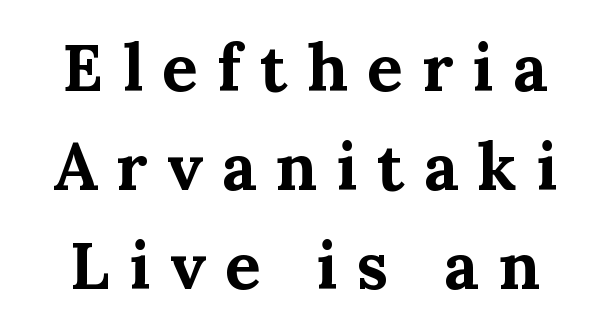
The image shows 66 px bold serif type, upright; set normal line spacing (1.5x), unusually wide letter spacing (+0.29 em), not underlined; medium stroke contrast and a medium x-height.
